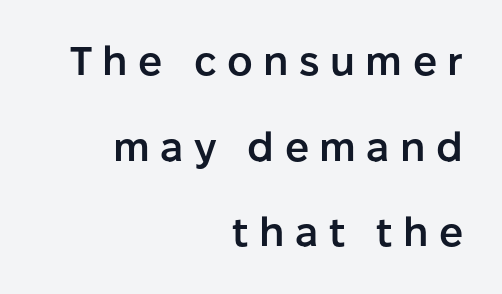
The image shows 40 px semibold sans-serif type, upright; set right-aligned, loose line spacing (2.14x), unusually wide letter spacing (+0.26 em), not underlined; low stroke contrast and a medium x-height.
